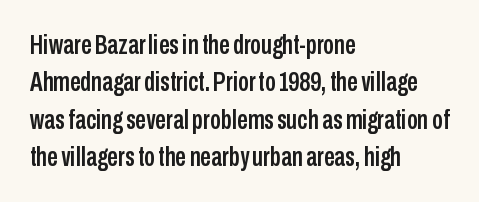
Q: Is the text italic (slanted)? A: No, it is upright.
Q: Is the text underlined? A: No.
Q: How is the paragraph aligned? A: Left-aligned.
Q: Is the spacing between letters normal or unusually wide? A: Normal.
Q: Is the spacing between lines tight, normal or loose? A: Normal.
